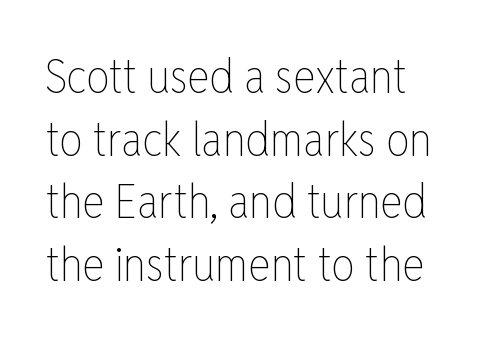
Note the varied advance widths — an 'i' is clearly narrower than an 'm'. Every stem runs plumb, perpendicular to the baseline. This block has exactly the height ordinary leading produces. Here the glyphs are tracked normally, forming tight word shapes.
